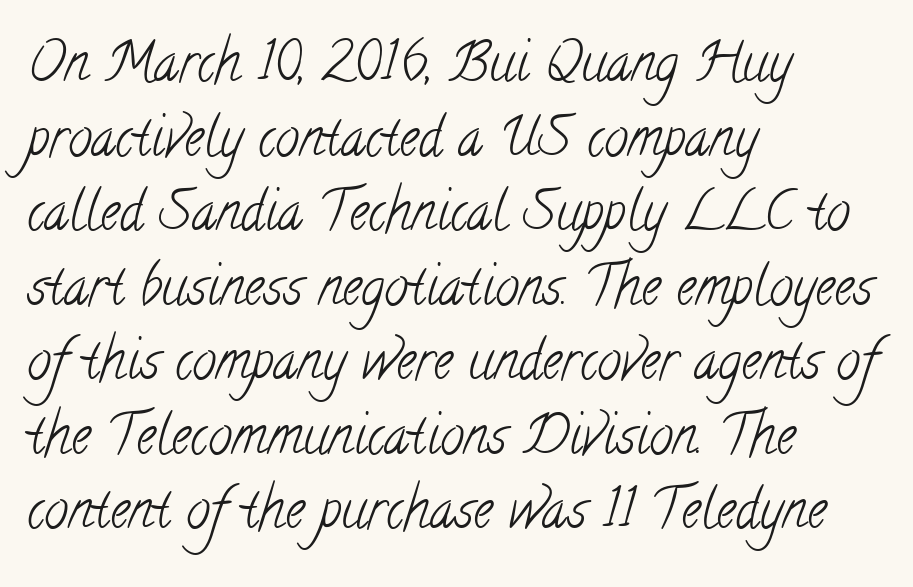
The image shows 54 px light, condensed serif type; set left-aligned, normal line spacing (1.38x), normal letter spacing, not underlined; low stroke contrast and a small x-height.
